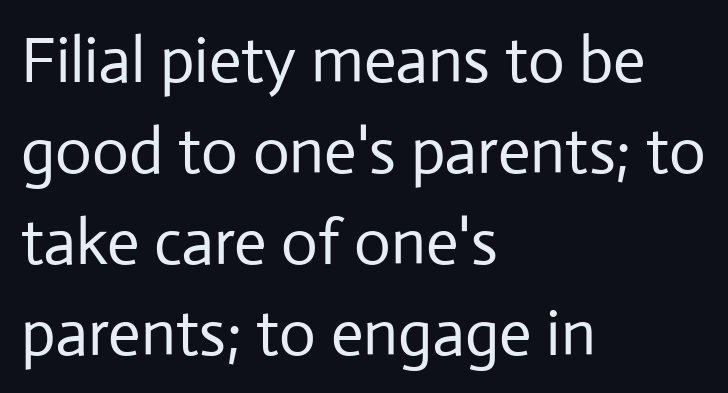
The image shows 64 px regular-weight sans-serif type, upright; set left-aligned, normal line spacing (1.42x), normal letter spacing, not underlined; low stroke contrast and a medium x-height.
